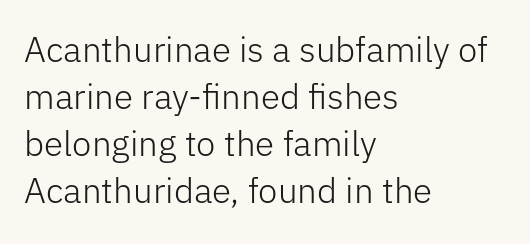
Honestly, the letter spacing is just normal — you wouldn't notice it. These lines are rendered in a variable-pitch font. Counters stay open thanks to moderate or lighter strokes. Plain, unruled lines of type.
